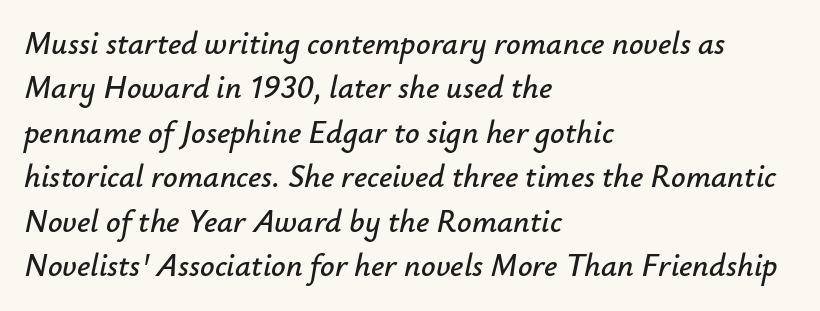
{"italic": "yes", "lean": "right", "slant_degrees": 12, "width": "normal", "stroke_contrast": "low", "x_height": "small", "monospaced": "no", "underline": "no", "align": "left", "line_spacing": "normal", "line_spacing_ratio": 1.39, "letter_spacing": "normal", "letter_spacing_em": 0.0, "glyph_px": 32}
